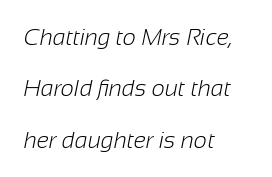
{"bold": "no", "underline": "no", "align": "left", "line_spacing": "loose", "line_spacing_ratio": 2.23, "letter_spacing": "normal", "letter_spacing_em": 0.0, "glyph_px": 23}
